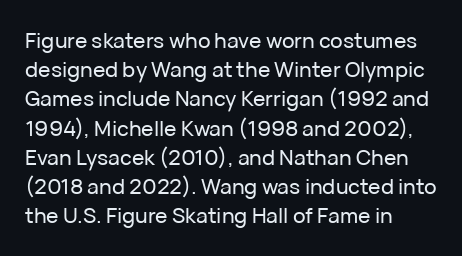
Q: Is the text italic (slanted)? A: No, it is upright.
Q: Is the text underlined? A: No.
Q: How is the paragraph aligned? A: Left-aligned.
Q: Is the spacing between letters normal or unusually wide? A: Normal.
Q: Is the spacing between lines tight, normal or loose? A: Normal.
